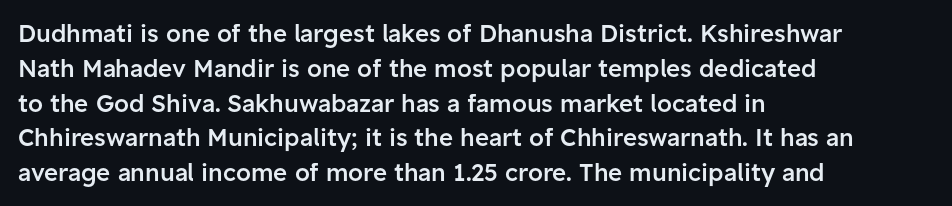
Q: Is the text bold? A: Semi-bold.
Q: Is the text italic (slanted)? A: No, it is upright.
Q: Is the text underlined? A: No.
Q: How is the paragraph aligned? A: Left-aligned.
Q: Is the spacing between letters normal or unusually wide? A: Normal.
Q: Is the spacing between lines tight, normal or loose? A: Normal.
